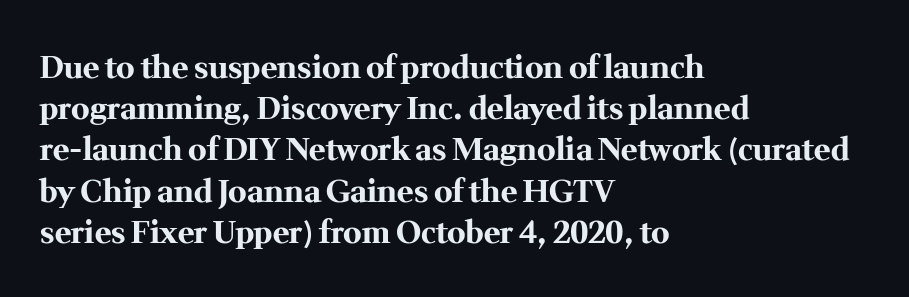
{"serif": "yes", "italic": "no", "bold": "yes", "weight": "bold", "width": "normal", "stroke_contrast": "medium", "x_height": "medium", "monospaced": "no", "underline": "no", "align": "left", "line_spacing": "normal", "line_spacing_ratio": 1.33, "letter_spacing": "normal", "letter_spacing_em": 0.0, "glyph_px": 31}
